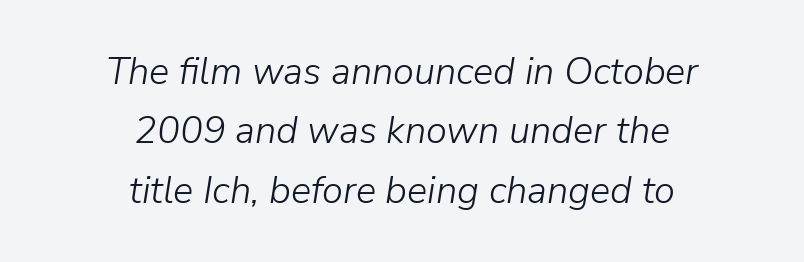
The passage shown is not underscored anywhere. The letters look calm and open, with moderate or lighter stems. Quick note: interline space is typical. This sample uses plain, unmodified letter spacing. This sample has the flowing, uneven cadence of proportional lettering. These lines are centered, leaving both edges ragged.
